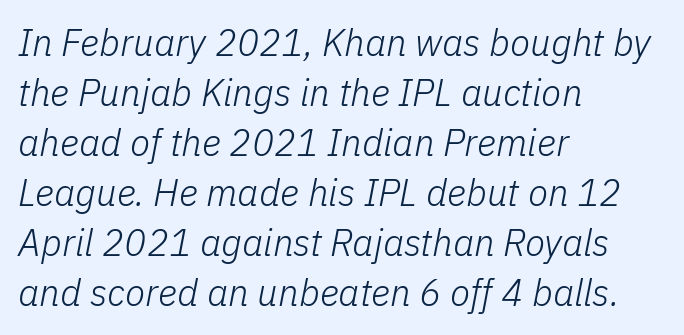
The image shows 37 px light type, italic (leaning right); set left-aligned, normal line spacing (1.35x), normal letter spacing, not underlined; low stroke contrast and a medium x-height.
